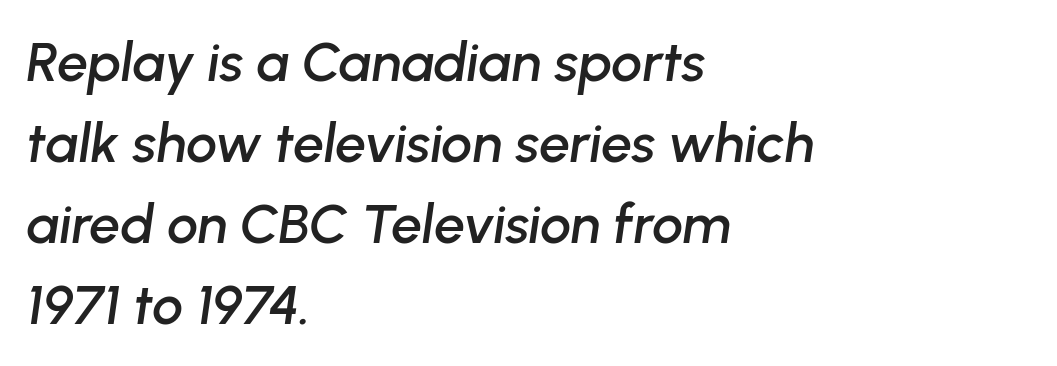
Does the leading feel generous? No, just average. Think of a printed novel: that variable character pitch is what you see here. Glyph-to-glyph distance matches everyday printed text. Glance below the letters and you will spot only blank space.
